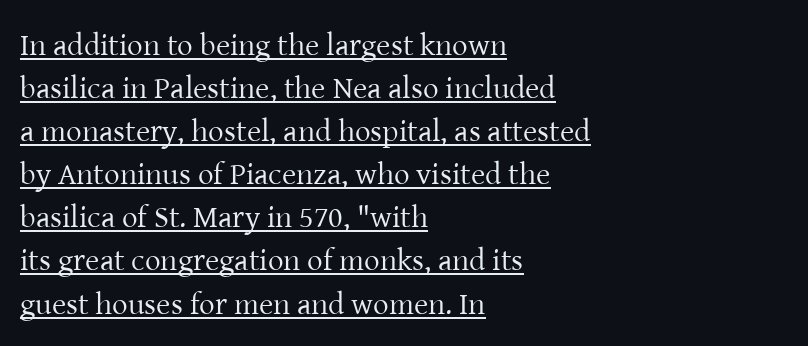
The image shows 31 px regular-weight serif type, upright; set left-aligned, normal line spacing (1.39x), normal letter spacing, underlined; low stroke contrast and a medium x-height.
